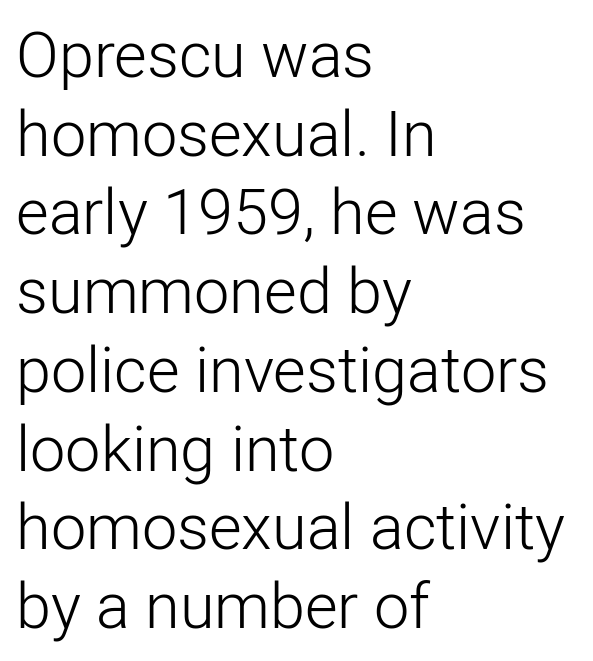
Q: Is the text bold? A: No.
Q: Is the text italic (slanted)? A: No, it is upright.
Q: Is the typeface a serif or a sans-serif typeface? A: Sans-serif.
Q: Is the text underlined? A: No.
Q: How is the paragraph aligned? A: Left-aligned.
Q: Is the spacing between letters normal or unusually wide? A: Normal.
Q: Is the spacing between lines tight, normal or loose? A: Normal.
Q: Width (condensed, normal, or wide)? A: Normal.
Q: Stroke contrast? A: Low.
Q: x-height? A: Medium.
Q: Monospaced? A: No.
